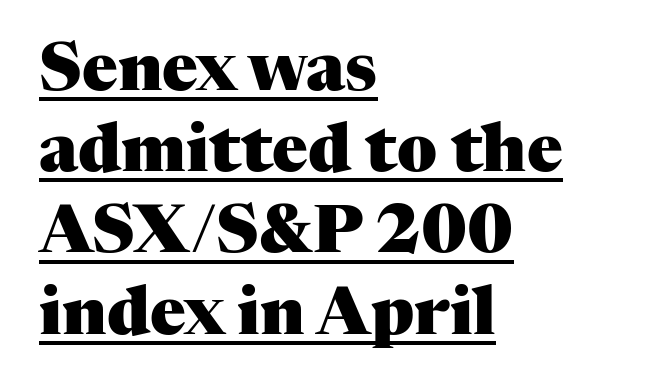
Q: Is the text bold? A: Yes.
Q: Is the text italic (slanted)? A: No, it is upright.
Q: Is the typeface a serif or a sans-serif typeface? A: Serif.
Q: Is the text underlined? A: Yes.
Q: How is the paragraph aligned? A: Left-aligned.
Q: Is the spacing between letters normal or unusually wide? A: Normal.
Q: Width (condensed, normal, or wide)? A: Normal.
Q: Stroke contrast? A: Medium.
Q: x-height? A: Medium.
Q: Monospaced? A: No.
